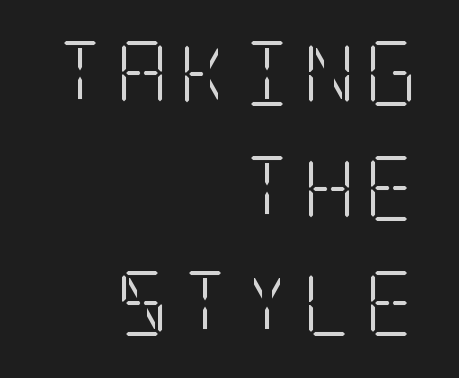
Q: Is the text bold? A: No.
Q: Is the text italic (slanted)? A: No, it is upright.
Q: Is the typeface a serif or a sans-serif typeface? A: Serif.
Q: Is the text underlined? A: No.
Q: How is the paragraph aligned? A: Right-aligned.
Q: Width (condensed, normal, or wide)? A: Condensed.
Q: Stroke contrast? A: Low.
Q: x-height? A: Large.
